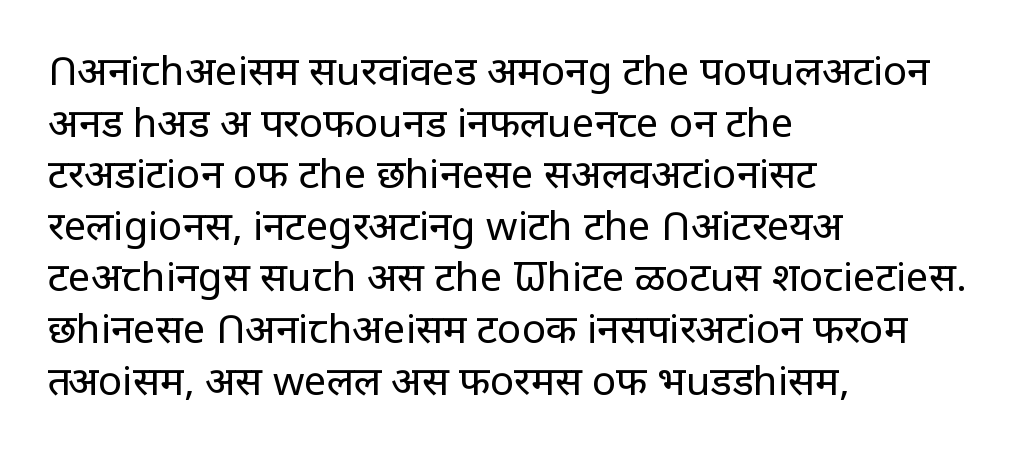
Q: Is the text bold? A: No.
Q: Is the text italic (slanted)? A: No, it is upright.
Q: Is the typeface a serif or a sans-serif typeface? A: Sans-serif.
Q: Is the text underlined? A: No.
Q: How is the paragraph aligned? A: Left-aligned.
Q: Is the spacing between letters normal or unusually wide? A: Normal.
Q: Is the spacing between lines tight, normal or loose? A: Normal.
Q: Width (condensed, normal, or wide)? A: Normal.
Q: Stroke contrast? A: Low.
Q: x-height? A: Large.
Q: Monospaced? A: No.
